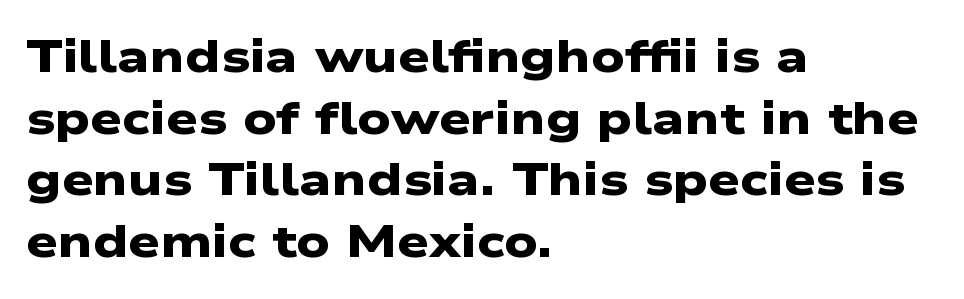
{"serif": "no", "bold": "yes", "weight": "heavy", "width": "wide", "stroke_contrast": "low", "x_height": "medium", "monospaced": "no", "underline": "no", "align": "left", "line_spacing": "normal", "line_spacing_ratio": 1.37, "letter_spacing": "normal", "letter_spacing_em": 0.0, "glyph_px": 45}
